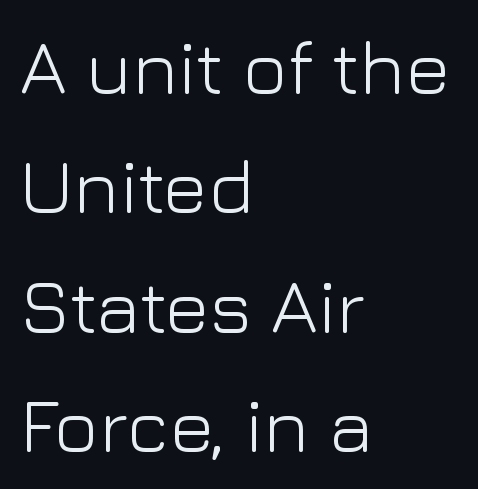
{"serif": "no", "italic": "no", "bold": "no", "weight": "light", "width": "normal", "stroke_contrast": "low", "x_height": "medium", "monospaced": "no", "underline": "no", "align": "left", "line_spacing": "normal", "line_spacing_ratio": 1.57, "letter_spacing": "normal", "letter_spacing_em": 0.0, "glyph_px": 76}
